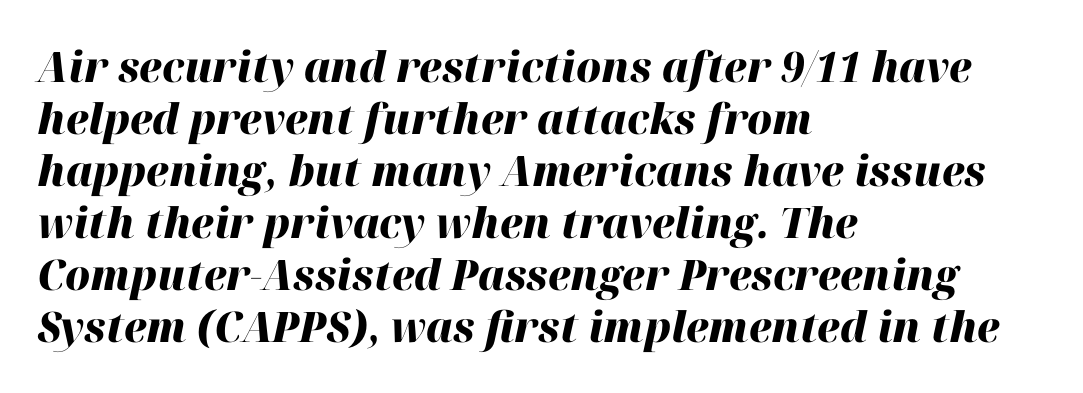
{"italic": "yes", "lean": "right", "slant_degrees": 12, "bold": "yes", "weight": "heavy", "width": "normal", "stroke_contrast": "high", "x_height": "medium", "monospaced": "no", "underline": "no", "align": "left", "line_spacing_ratio": 1.24, "letter_spacing": "normal", "letter_spacing_em": 0.0, "glyph_px": 42}
